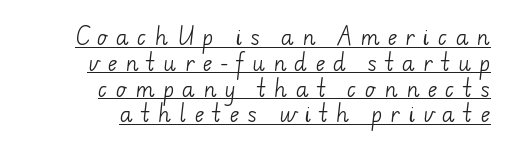
Heft: none added — not bold. The line texture is sparse and dotted thanks to wide tracking. Like a heading marked for emphasis, these lines bear an underscore. The ragged edge is on the left, which tells us the setting is flush right.
